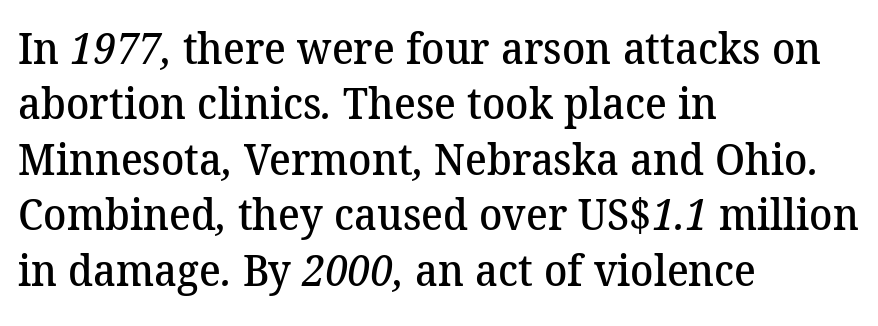
Q: Is the text bold? A: Semi-bold.
Q: Is the typeface a serif or a sans-serif typeface? A: Serif.
Q: Is the text underlined? A: No.
Q: How is the paragraph aligned? A: Left-aligned.
Q: Is the spacing between letters normal or unusually wide? A: Normal.
Q: Is the spacing between lines tight, normal or loose? A: Normal.
Q: Width (condensed, normal, or wide)? A: Normal.
Q: Stroke contrast? A: Medium.
Q: x-height? A: Medium.
Q: Monospaced? A: No.
